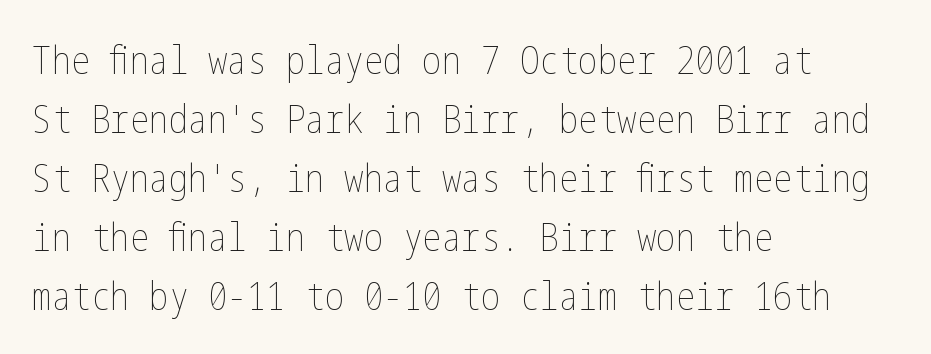
{"italic": "no", "bold": "no", "weight": "thin", "width": "condensed", "stroke_contrast": "low", "x_height": "medium", "underline": "no", "align": "left", "line_spacing": "normal", "line_spacing_ratio": 1.51, "letter_spacing": "normal", "letter_spacing_em": 0.0, "glyph_px": 39}
